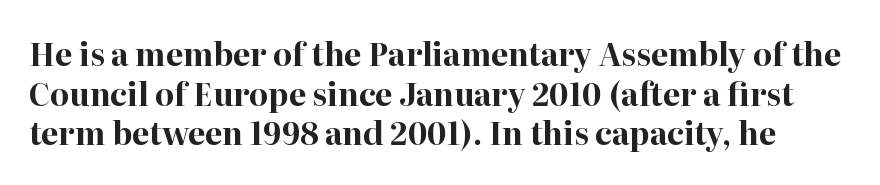
{"serif": "yes", "italic": "no", "bold": "yes", "weight": "bold", "width": "normal", "stroke_contrast": "high", "x_height": "medium", "monospaced": "no", "underline": "no", "line_spacing": "normal", "line_spacing_ratio": 1.28, "letter_spacing": "normal", "letter_spacing_em": 0.0, "glyph_px": 31}
